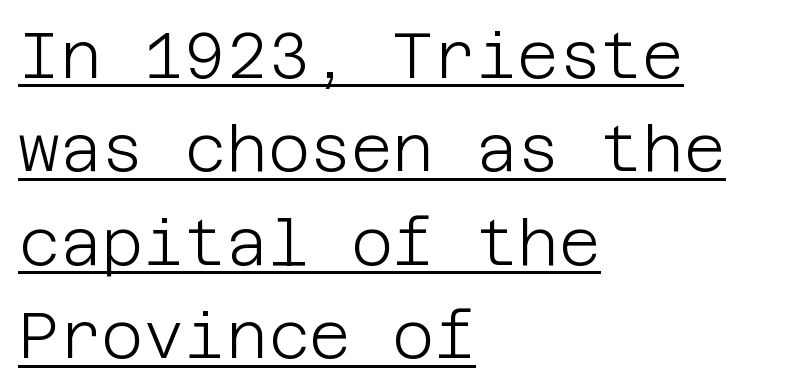
Q: Is the text bold? A: No.
Q: Is the text italic (slanted)? A: No, it is upright.
Q: Is the typeface a serif or a sans-serif typeface? A: Sans-serif.
Q: Is the text underlined? A: Yes.
Q: How is the paragraph aligned? A: Left-aligned.
Q: Is the spacing between letters normal or unusually wide? A: Normal.
Q: Is the spacing between lines tight, normal or loose? A: Normal.
Q: Width (condensed, normal, or wide)? A: Normal.
Q: Stroke contrast? A: Low.
Q: x-height? A: Large.
